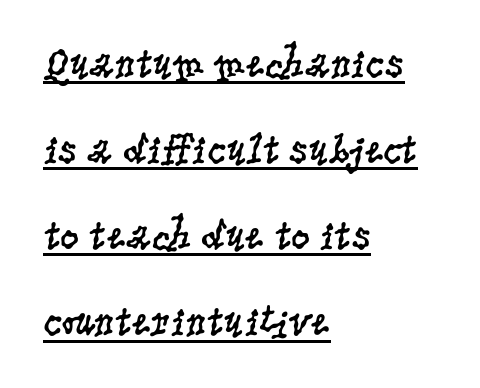
These lines stack with their left ends in a neat column. Standard letterfit; no display-style spreading of the glyphs. The letters look calm and open, with moderate or lighter stems. Do the characters align in a grid? No, the font is proportional.
